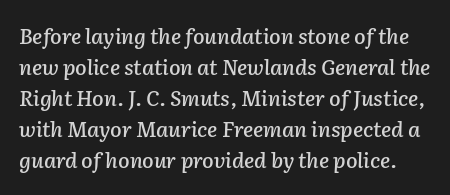
{"italic": "yes", "lean": "right", "slant_degrees": 2, "underline": "no", "line_spacing": "normal", "line_spacing_ratio": 1.48, "letter_spacing": "normal", "letter_spacing_em": 0.0, "glyph_px": 21}
